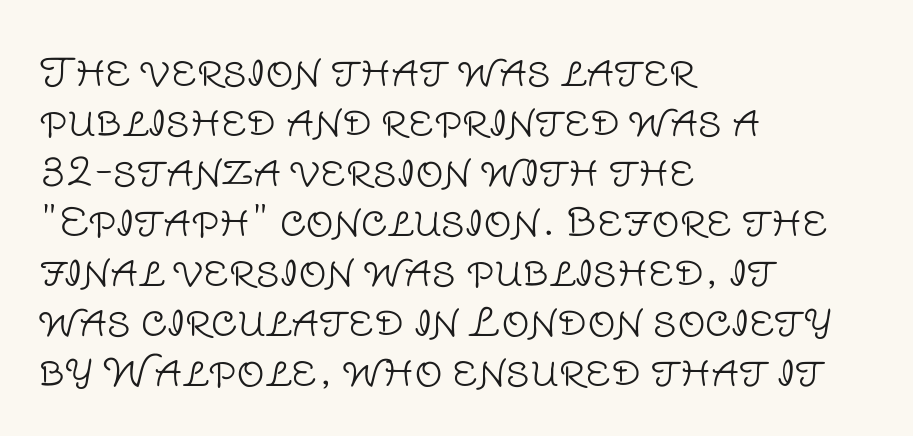
Honestly, the letter spacing is just normal — you wouldn't notice it. One glance says typical: line gaps are just what's usual. Each letter keeps its own natural width here, so spacing adapts to shape.
